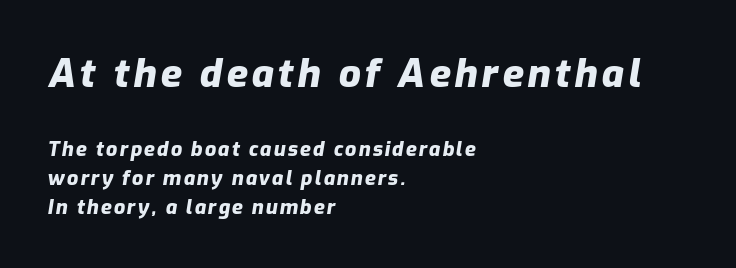
The image shows 39 px heavy type, italic (leaning right); set left-aligned, normal line spacing (1.45x), not underlined; the first (top) block is 1.95x larger; low stroke contrast and a medium x-height.
